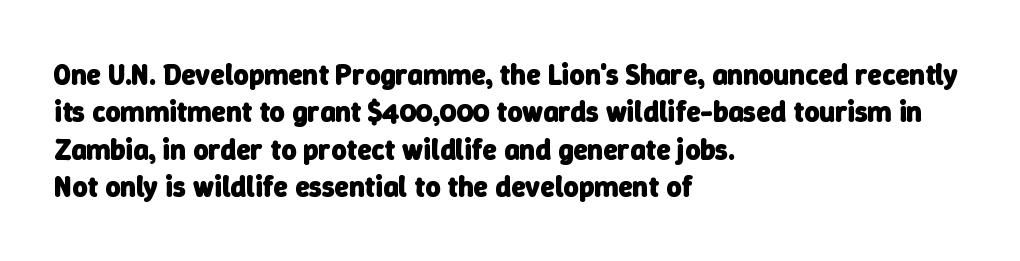
Rows of type keep a routine distance in the vertical direction. Notice how thick the strokes are: this is what a full bold looks like. Serifs: no, the terminals of the letterforms are clean. Descenders are the only things crossing below the line. Tracking value appears to be zero — textbook default spacing. Varying glyph widths throughout — classic text-font behaviour.
